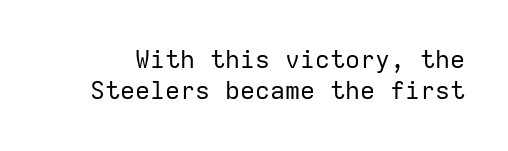
Look at the tracking — it's just the regular setting, nothing added. This is roman type, the default non-slanted kind. The face looks like a standard text weight, possibly lighter. Rule under the text: the space is simply empty.
